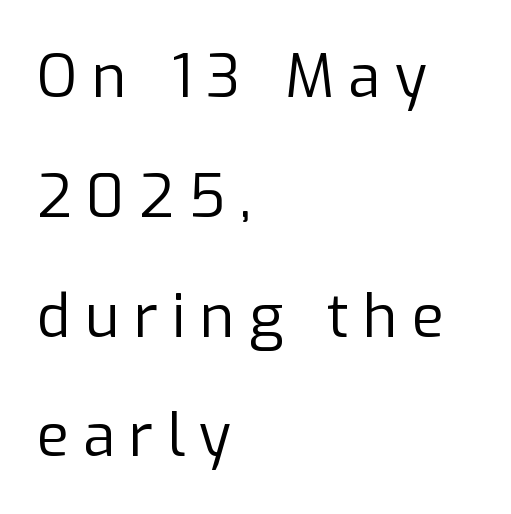
Type without underlining. If you measured baseline to baseline, you'd find a long distance. No letter is thick-stroked: the sample isn't bold. What stands out about the letter spacing? Its width — letters are far apart. Character widths vary here, with narrow letters taking less room than wide ones.
